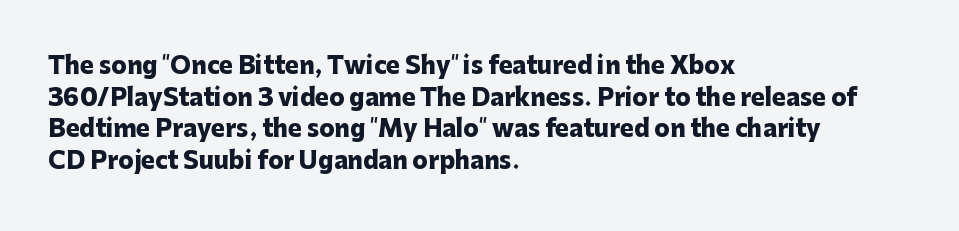
{"italic": "no", "bold": "yes", "underline": "no", "align": "left", "line_spacing": "normal", "line_spacing_ratio": 1.38, "letter_spacing": "normal", "letter_spacing_em": 0.0, "glyph_px": 23}
